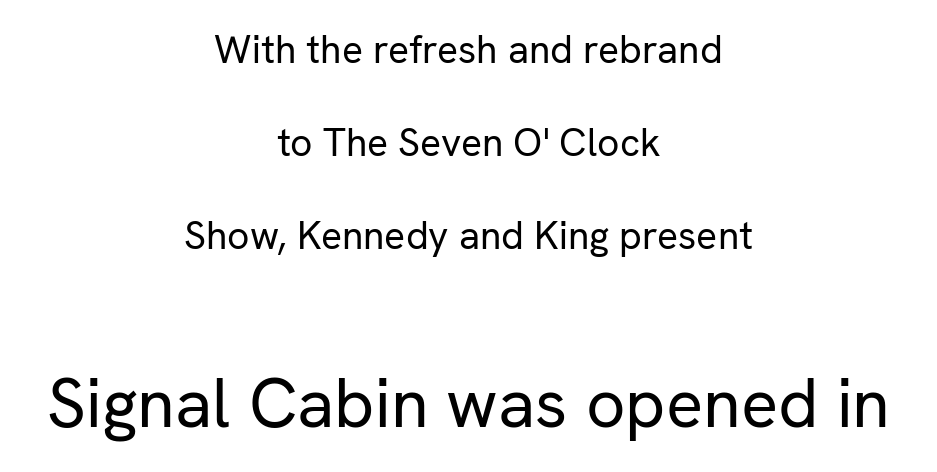
{"serif": "no", "italic": "no", "bold": "no", "weight": "regular", "width": "normal", "stroke_contrast": "low", "x_height": "medium", "monospaced": "no", "underline": "no", "align": "center", "line_spacing": "loose", "line_spacing_ratio": 2.38, "letter_spacing": "normal", "letter_spacing_em": 0.0, "larger_block": "second", "size_ratio": 1.77, "glyph_px": 69}
